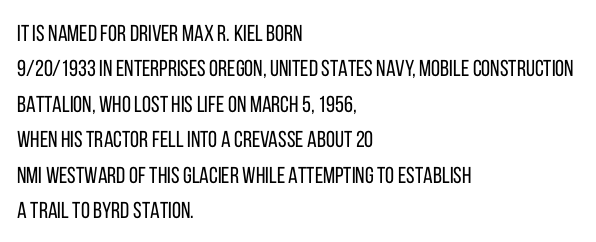
{"italic": "no", "bold": "no", "underline": "no", "align": "left", "line_spacing": "normal", "line_spacing_ratio": 1.54, "letter_spacing": "normal", "letter_spacing_em": 0.0, "glyph_px": 23}
